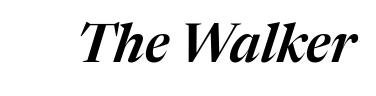
Q: Is the text italic (slanted)? A: Yes, it leans right by about 17 degrees.
Q: Is the text underlined? A: No.
Q: Is the spacing between letters normal or unusually wide? A: Normal.
Q: Width (condensed, normal, or wide)? A: Normal.
Q: Stroke contrast? A: Medium.
Q: x-height? A: Medium.
Q: Monospaced? A: No.
